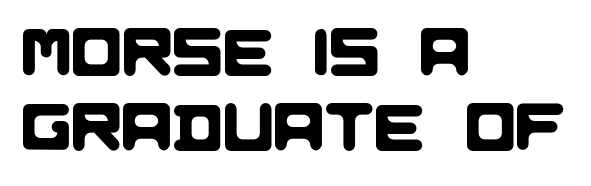
{"serif": "no", "width": "normal", "stroke_contrast": "low", "x_height": "large", "monospaced": "no", "underline": "no", "align": "left", "line_spacing": "tight", "line_spacing_ratio": 1.12, "letter_spacing": "normal", "letter_spacing_em": 0.0, "glyph_px": 67}
